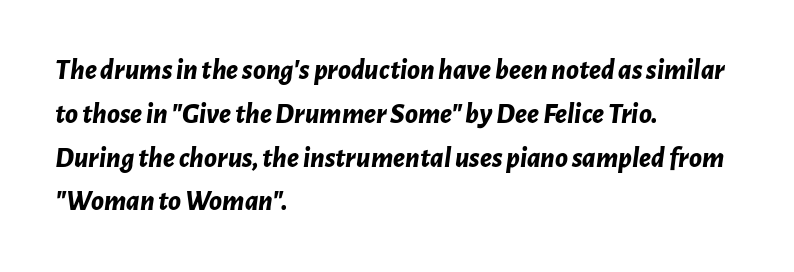
{"italic": "yes", "lean": "right", "slant_degrees": 7, "bold": "yes", "weight": "bold", "width": "normal", "stroke_contrast": "low", "x_height": "medium", "monospaced": "no", "underline": "no", "align": "left", "line_spacing": "normal", "line_spacing_ratio": 1.51, "letter_spacing": "normal", "letter_spacing_em": 0.0, "glyph_px": 29}
